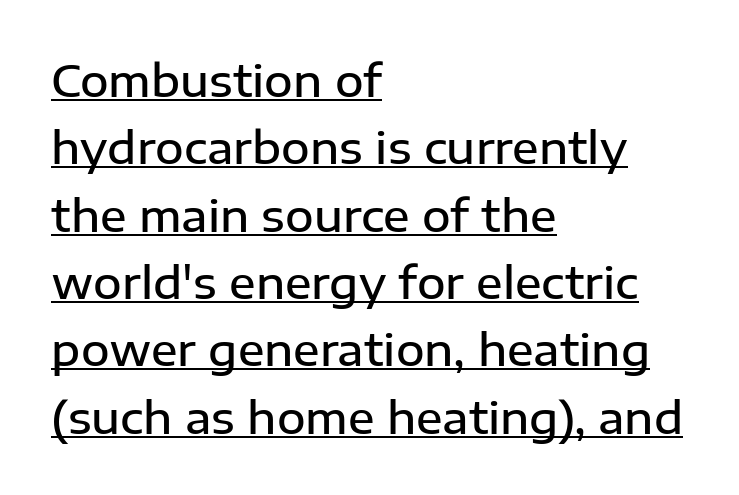
{"serif": "no", "italic": "no", "bold": "semi", "weight": "semibold", "width": "normal", "stroke_contrast": "low", "x_height": "medium", "monospaced": "no", "underline": "yes", "align": "left", "line_spacing": "normal", "line_spacing_ratio": 1.53, "letter_spacing": "normal", "letter_spacing_em": 0.0, "glyph_px": 44}
